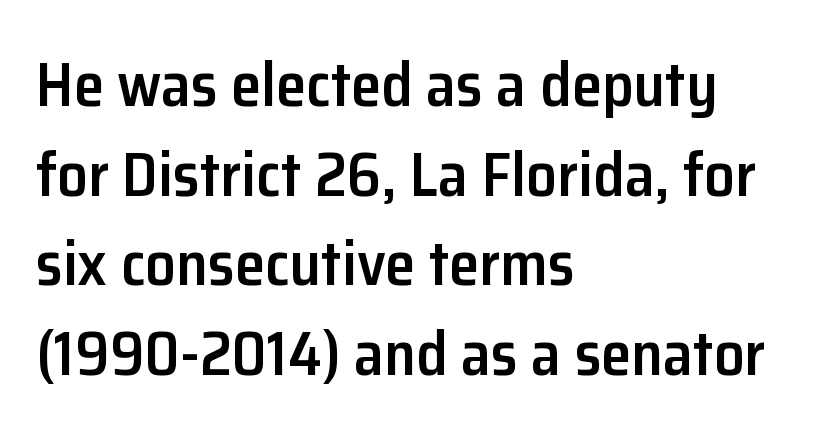
{"serif": "no", "italic": "no", "bold": "semi", "weight": "semibold", "width": "normal", "stroke_contrast": "low", "x_height": "medium", "monospaced": "no", "underline": "no", "align": "left", "line_spacing": "normal", "line_spacing_ratio": 1.47, "letter_spacing": "normal", "letter_spacing_em": 0.0, "glyph_px": 61}
